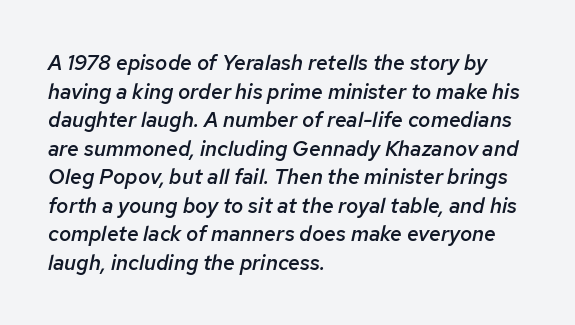
The image shows 21 px text type, italic (leaning right); set left-aligned, normal line spacing (1.36x), normal letter spacing, not underlined.
